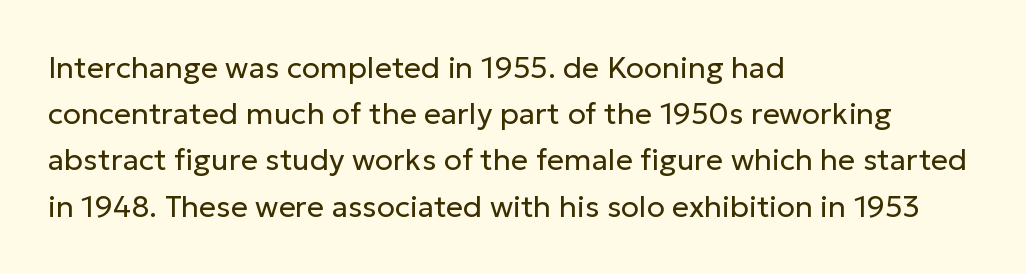
The image shows 30 px regular-weight sans-serif type, upright; set left-aligned, normal line spacing (1.54x), normal letter spacing, not underlined; low stroke contrast and a medium x-height.
